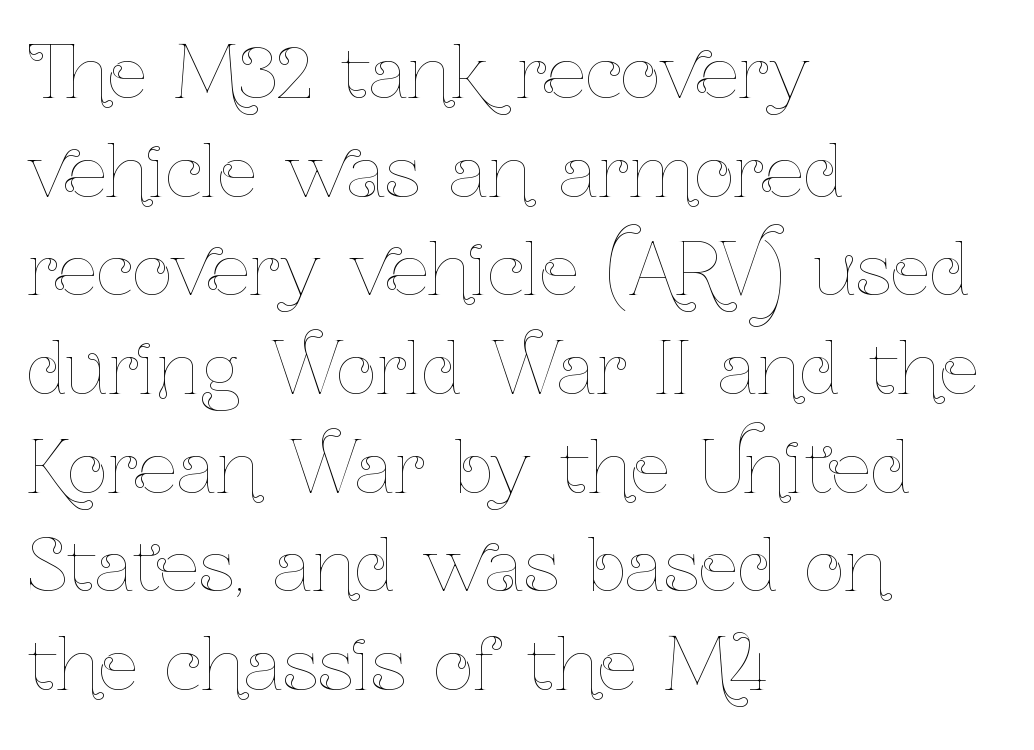
The letterforms sit at book weight or below. Type without underlining. The face used here is proportionally spaced, like ordinary book or web type. This sample keeps an unexceptional amount of space between lines. Letter spacing: default.
